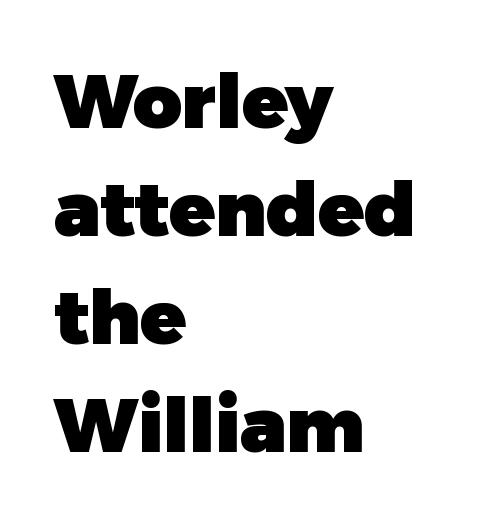
{"serif": "no", "italic": "no", "bold": "yes", "weight": "heavy", "width": "normal", "stroke_contrast": "low", "x_height": "medium", "monospaced": "no", "underline": "no", "align": "left", "line_spacing": "normal", "line_spacing_ratio": 1.44, "letter_spacing": "normal", "letter_spacing_em": 0.0, "glyph_px": 75}
